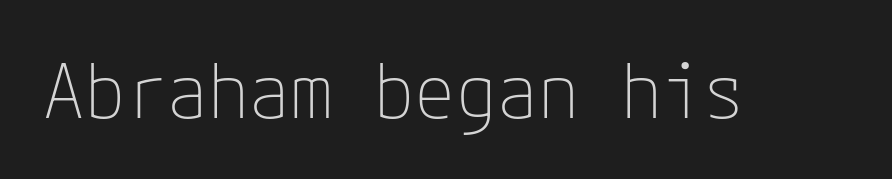
{"serif": "no", "italic": "no", "bold": "no", "weight": "thin", "width": "normal", "stroke_contrast": "low", "x_height": "medium", "underline": "no", "letter_spacing": "normal", "letter_spacing_em": 0.0, "glyph_px": 75}
